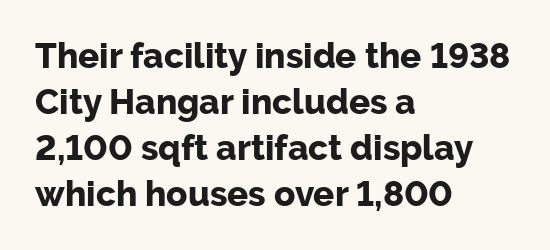
{"serif": "no", "italic": "no", "bold": "yes", "weight": "bold", "width": "normal", "stroke_contrast": "low", "x_height": "medium", "monospaced": "no", "underline": "no", "align": "left", "line_spacing": "normal", "line_spacing_ratio": 1.31, "letter_spacing": "normal", "letter_spacing_em": 0.0, "glyph_px": 35}
